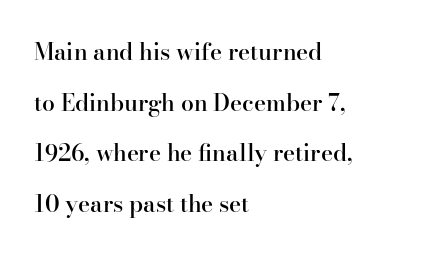
The image shows 23 px text type, upright; set left-aligned, loose line spacing (2.2x), normal letter spacing, not underlined.
